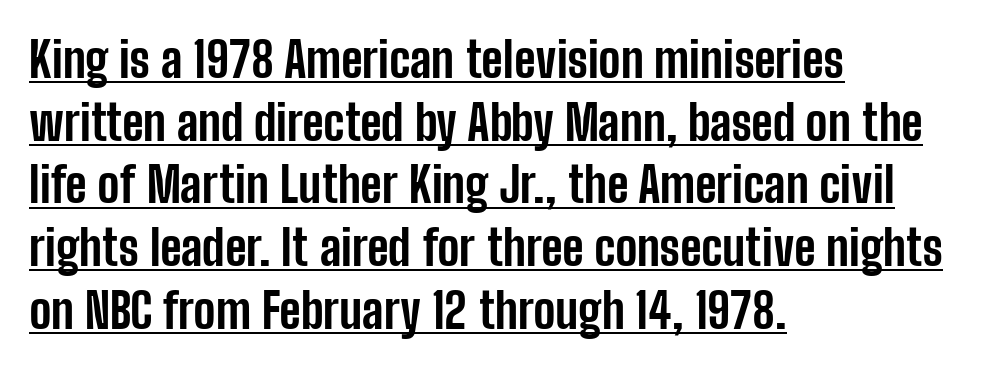
The image shows 49 px bold, condensed sans-serif type, upright; set left-aligned, normal line spacing (1.28x), normal letter spacing, underlined; low stroke contrast and a medium x-height.
